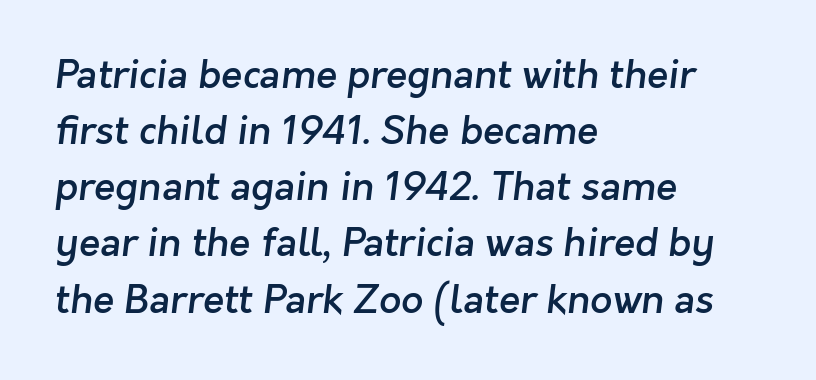
{"serif": "no", "bold": "semi", "weight": "semibold", "width": "normal", "stroke_contrast": "low", "x_height": "medium", "monospaced": "no", "underline": "no", "align": "left", "line_spacing": "normal", "line_spacing_ratio": 1.44, "letter_spacing": "normal", "letter_spacing_em": 0.0, "glyph_px": 39}
